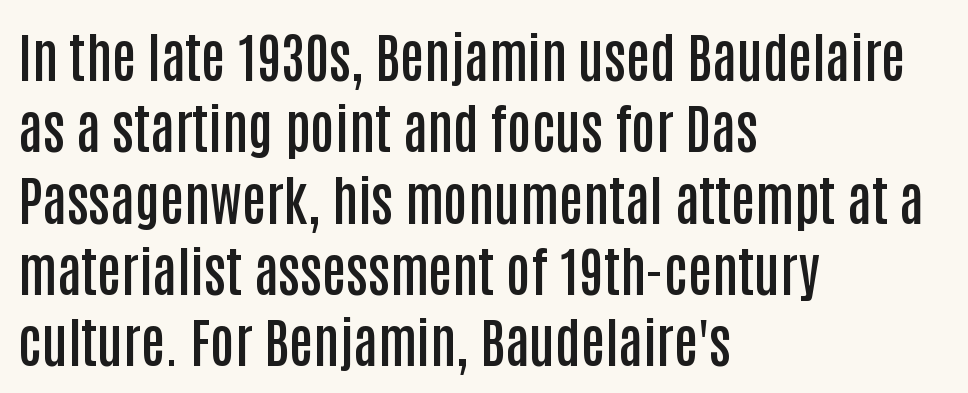
The tracking reads as untouched default to a designer's eye. The words here are not underlined. The typeface chosen for these lines omits serifs. Caption: multi-line text, flush left, ragged right. Interline gaps are of average width in this sample.
